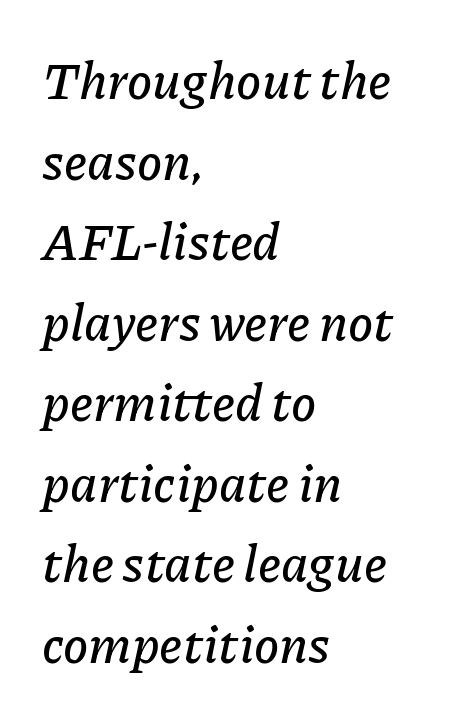
Q: Is the text italic (slanted)? A: Yes, it leans right by about 11 degrees.
Q: Is the text underlined? A: No.
Q: How is the paragraph aligned? A: Left-aligned.
Q: Is the spacing between letters normal or unusually wide? A: Normal.
Q: Is the spacing between lines tight, normal or loose? A: Normal.
Q: Width (condensed, normal, or wide)? A: Normal.
Q: Stroke contrast? A: Low.
Q: x-height? A: Medium.
Q: Monospaced? A: No.
